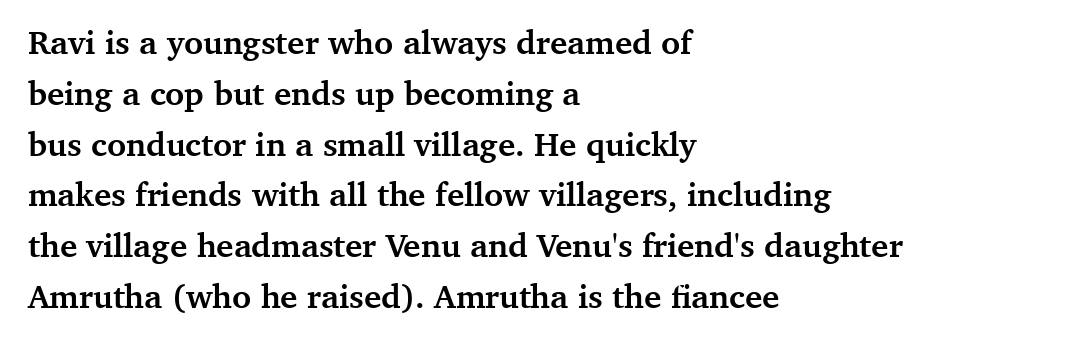
Q: Is the text bold? A: Yes.
Q: Is the text italic (slanted)? A: No, it is upright.
Q: Is the typeface a serif or a sans-serif typeface? A: Serif.
Q: Is the text underlined? A: No.
Q: How is the paragraph aligned? A: Left-aligned.
Q: Is the spacing between letters normal or unusually wide? A: Normal.
Q: Is the spacing between lines tight, normal or loose? A: Normal.
Q: Width (condensed, normal, or wide)? A: Normal.
Q: Stroke contrast? A: Medium.
Q: x-height? A: Medium.
Q: Monospaced? A: No.
